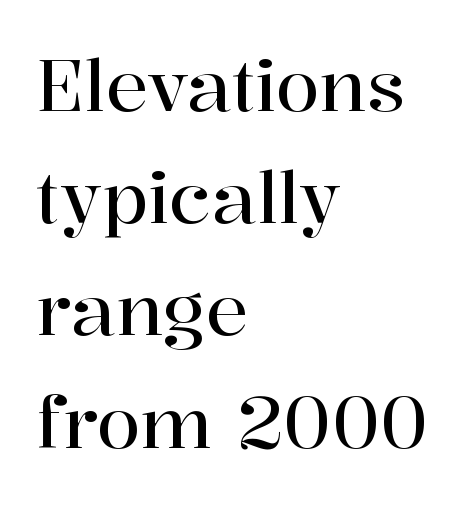
Q: Is the text italic (slanted)? A: No, it is upright.
Q: Is the typeface a serif or a sans-serif typeface? A: Serif.
Q: Is the text underlined? A: No.
Q: How is the paragraph aligned? A: Left-aligned.
Q: Is the spacing between letters normal or unusually wide? A: Normal.
Q: Is the spacing between lines tight, normal or loose? A: Normal.
Q: Width (condensed, normal, or wide)? A: Normal.
Q: Stroke contrast? A: High.
Q: x-height? A: Medium.
Q: Monospaced? A: No.
